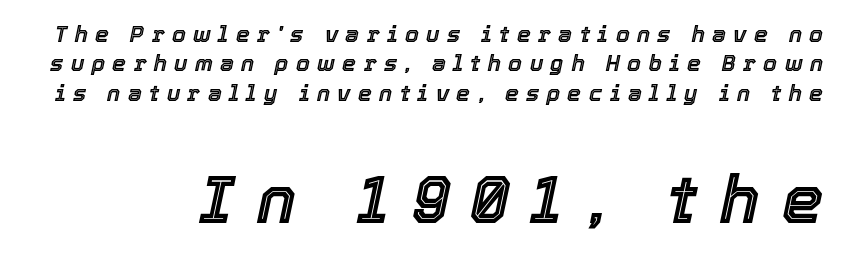
Q: Is the text italic (slanted)? A: Yes, it leans right by about 12 degrees.
Q: Is the text underlined? A: No.
Q: Is the spacing between letters normal or unusually wide? A: Unusually wide.
Q: Is the spacing between lines tight, normal or loose? A: Normal.
Q: Which block of text is set in a larger size, the first (top) or the second (bottom)? A: The second (bottom) one.
Q: Width (condensed, normal, or wide)? A: Normal.
Q: x-height? A: Medium.
Q: Monospaced? A: No.
